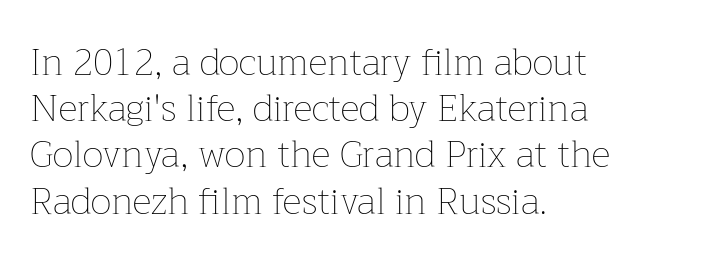
The image shows 37 px thin type, upright; set left-aligned, normal line spacing (1.25x), normal letter spacing, not underlined; low stroke contrast and a medium x-height.
